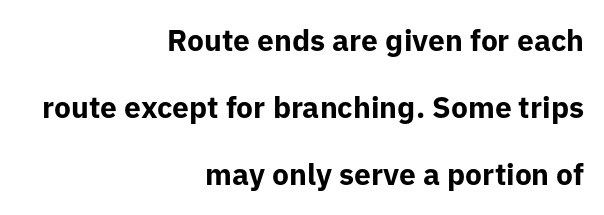
{"serif": "no", "italic": "no", "bold": "yes", "weight": "bold", "width": "normal", "stroke_contrast": "low", "x_height": "medium", "monospaced": "no", "underline": "no", "align": "right", "line_spacing": "loose", "line_spacing_ratio": 2.24, "letter_spacing": "normal", "letter_spacing_em": 0.0, "glyph_px": 30}
